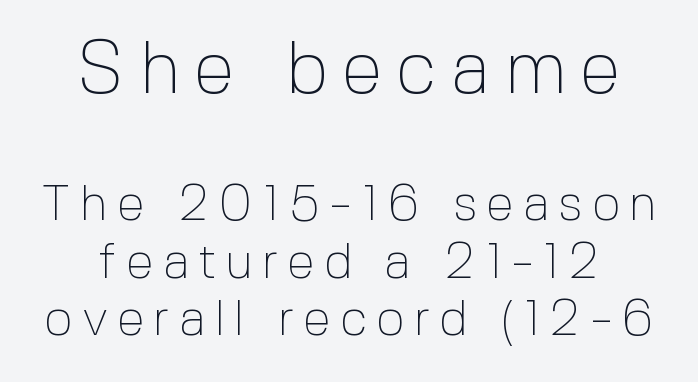
Do the letters lean? They stand straight. The earlier block is typeset at a bigger size than the later block. This sample has the flowing, uneven cadence of proportional lettering. Ink coverage per letter is moderate at most.
